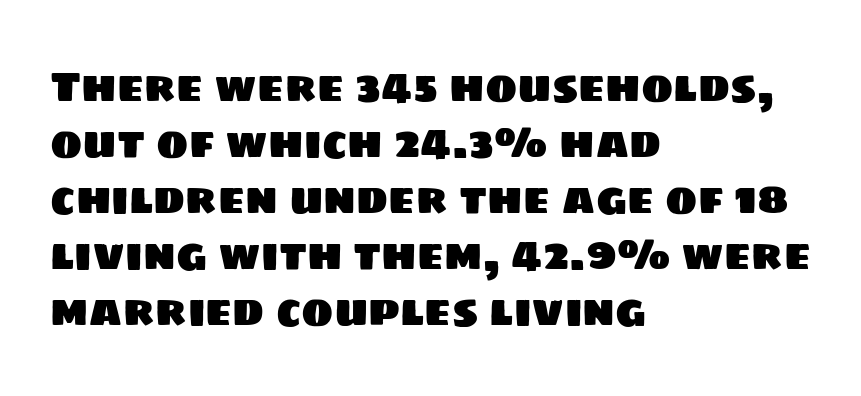
{"serif": "no", "width": "normal", "stroke_contrast": "low", "x_height": "large", "monospaced": "no", "underline": "no", "align": "left", "line_spacing": "normal", "line_spacing_ratio": 1.3, "letter_spacing": "normal", "letter_spacing_em": 0.0, "glyph_px": 43}
